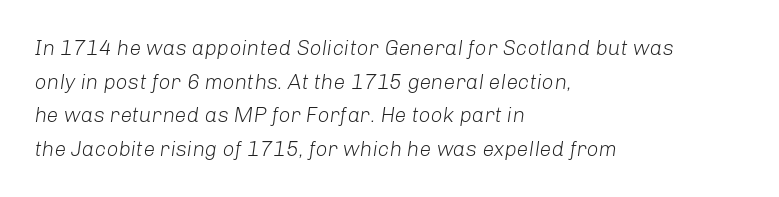
The image shows 21 px text type, italic (leaning right); set left-aligned, normal line spacing (1.6x), normal letter spacing, not underlined.
